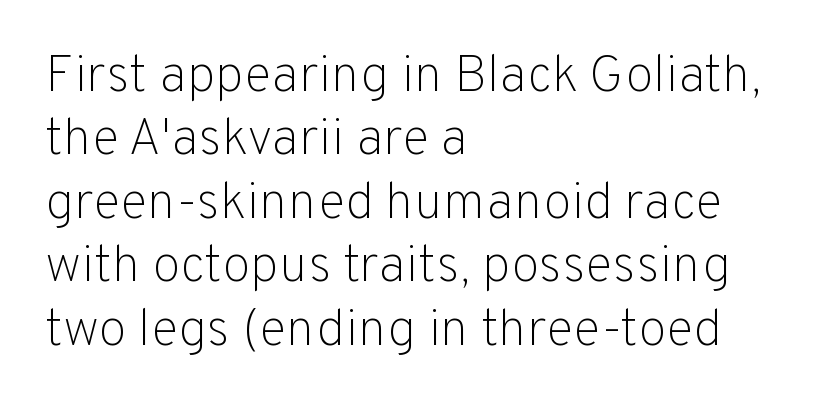
Is this a fixed-width face? No — the glyphs have proportional, varying widths. When letters stand straight like this, we call the style roman or upright. The face used here is rendered with its standard letterfit. The area under the type is left untouched. The characters display no serif detailing; their extremities are plain. Stem width sits at or under what a default text font uses.
